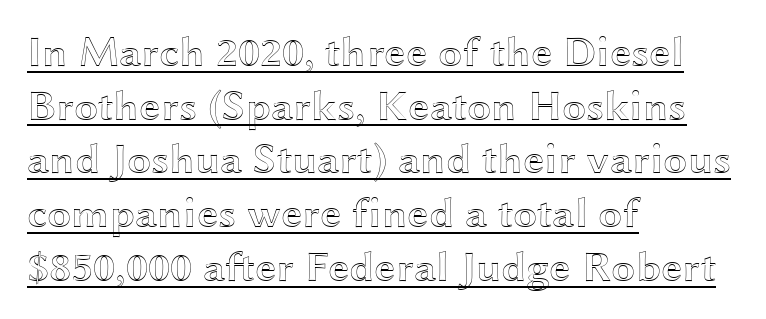
Q: Is the text italic (slanted)? A: No, it is upright.
Q: Is the text underlined? A: Yes.
Q: How is the paragraph aligned? A: Left-aligned.
Q: Is the spacing between letters normal or unusually wide? A: Normal.
Q: Is the spacing between lines tight, normal or loose? A: Normal.
Q: Width (condensed, normal, or wide)? A: Wide.
Q: x-height? A: Medium.
Q: Monospaced? A: No.
